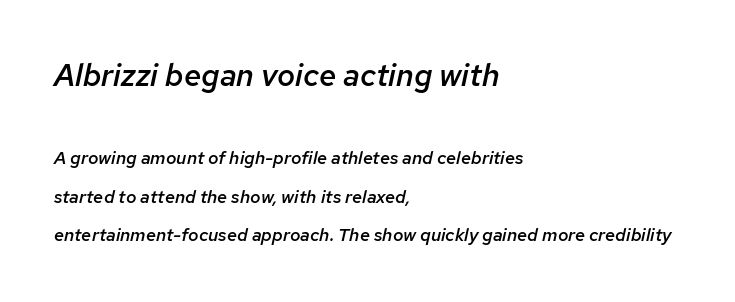
The image shows 31 px semibold type, italic (leaning right); set left-aligned, loose line spacing (2.14x), normal letter spacing, not underlined; the first (top) block is 1.72x larger; low stroke contrast and a medium x-height.
